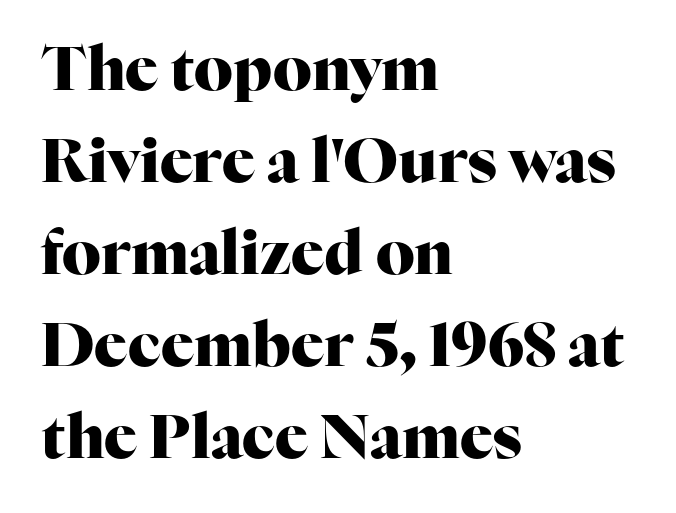
The image shows 61 px heavy serif type, upright; set left-aligned, normal line spacing (1.51x), normal letter spacing, not underlined; high stroke contrast and a medium x-height.
